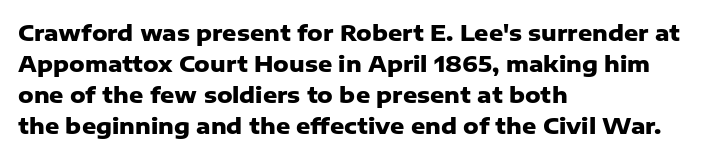
Q: Is the text bold? A: Yes.
Q: Is the text italic (slanted)? A: No, it is upright.
Q: Is the text underlined? A: No.
Q: How is the paragraph aligned? A: Left-aligned.
Q: Is the spacing between letters normal or unusually wide? A: Normal.
Q: Is the spacing between lines tight, normal or loose? A: Normal.
